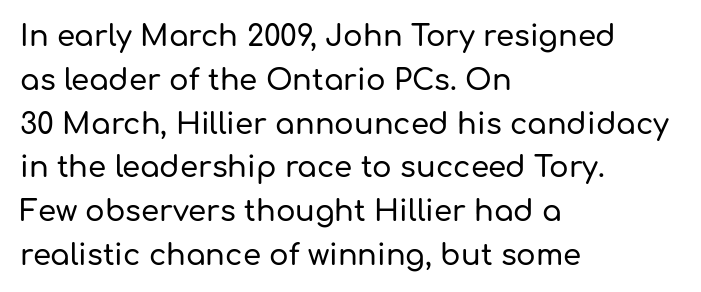
The image shows 29 px sans-serif type, upright; set left-aligned, normal line spacing (1.51x), normal letter spacing, not underlined; low stroke contrast and a medium x-height.
